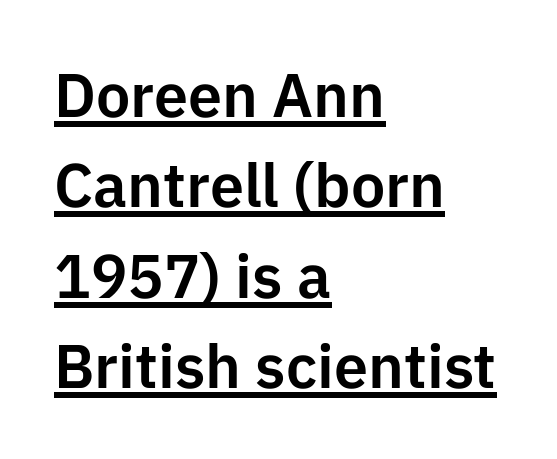
Q: Is the text italic (slanted)? A: No, it is upright.
Q: Is the typeface a serif or a sans-serif typeface? A: Sans-serif.
Q: Is the text underlined? A: Yes.
Q: How is the paragraph aligned? A: Left-aligned.
Q: Is the spacing between letters normal or unusually wide? A: Normal.
Q: Is the spacing between lines tight, normal or loose? A: Normal.
Q: Width (condensed, normal, or wide)? A: Normal.
Q: Stroke contrast? A: Low.
Q: x-height? A: Medium.
Q: Monospaced? A: No.
